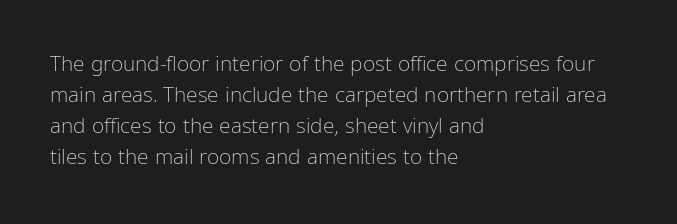
The image shows 21 px text type, upright; set left-aligned, normal line spacing (1.48x), normal letter spacing, not underlined.
